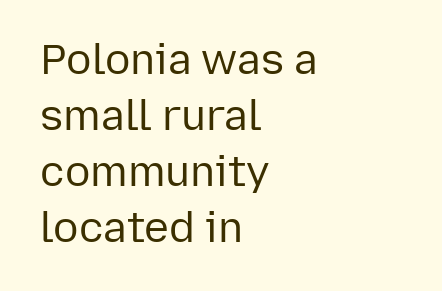
Q: Is the text bold? A: No.
Q: Is the text italic (slanted)? A: No, it is upright.
Q: Is the typeface a serif or a sans-serif typeface? A: Sans-serif.
Q: Is the text underlined? A: No.
Q: How is the paragraph aligned? A: Left-aligned.
Q: Is the spacing between letters normal or unusually wide? A: Normal.
Q: Is the spacing between lines tight, normal or loose? A: Normal.
Q: Width (condensed, normal, or wide)? A: Normal.
Q: Stroke contrast? A: Low.
Q: x-height? A: Medium.
Q: Monospaced? A: No.
